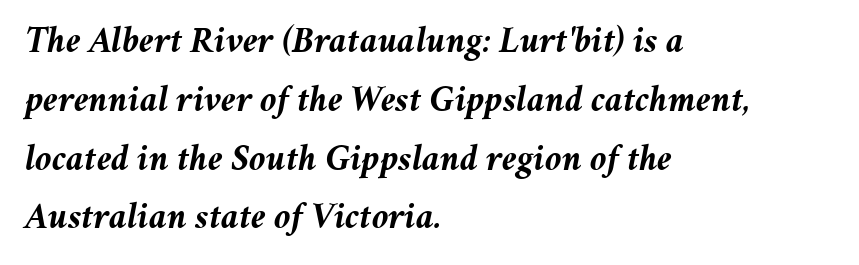
Q: Is the text bold? A: Yes.
Q: Is the text italic (slanted)? A: Yes, it leans right by about 11 degrees.
Q: Is the text underlined? A: No.
Q: How is the paragraph aligned? A: Left-aligned.
Q: Is the spacing between letters normal or unusually wide? A: Normal.
Q: Is the spacing between lines tight, normal or loose? A: Normal.
Q: Width (condensed, normal, or wide)? A: Normal.
Q: Stroke contrast? A: Medium.
Q: x-height? A: Medium.
Q: Monospaced? A: No.
